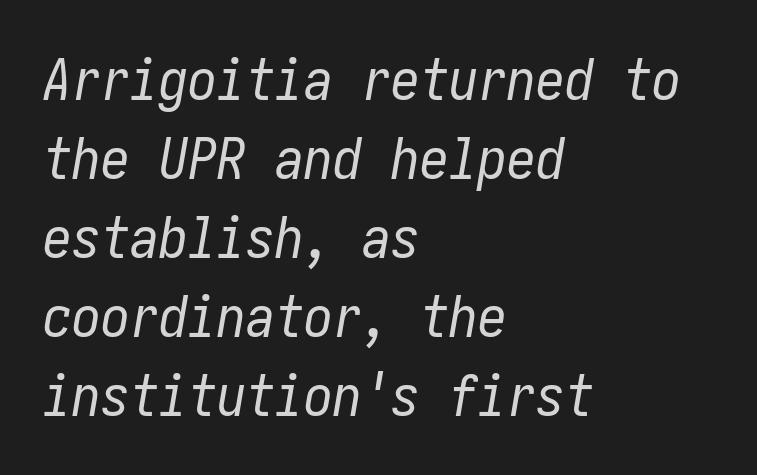
Short note: letters normally spaced. The letters look calm and open, with moderate or lighter stems. This is oblique type, the kind used for emphasis or titles. Rows of type keep a routine distance in the vertical direction. The setting favours the left margin, as ordinary paragraphs usually do.
